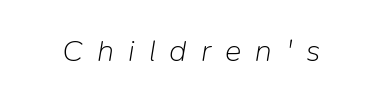
Q: Is the text bold? A: No.
Q: Is the text italic (slanted)? A: Yes, it leans right by about 9 degrees.
Q: Is the text underlined? A: No.
Q: Is the spacing between letters normal or unusually wide? A: Unusually wide.
Q: Width (condensed, normal, or wide)? A: Normal.
Q: Stroke contrast? A: Low.
Q: x-height? A: Medium.
Q: Monospaced? A: No.
